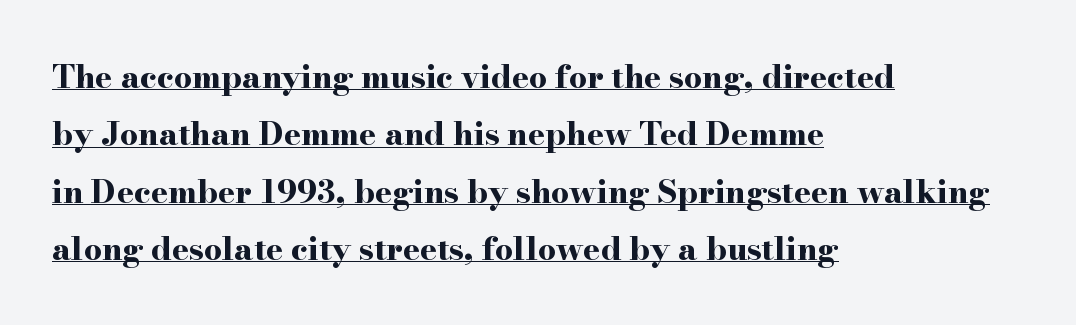
Looks like regular typesetting: each glyph gets only the width it needs. The rendering uses a bold face; every stroke is thick and dark. It's the straight-up-and-down kind of type. Students, observe the line beneath the letters — that is underlining. Letterform terminals end in serifs throughout the passage. The paragraph shown leans on its left margin.
